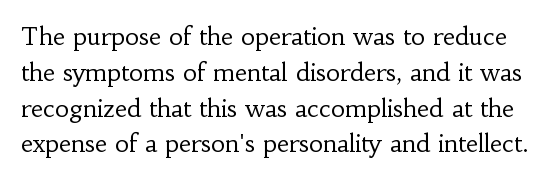
{"italic": "no", "bold": "no", "underline": "no", "line_spacing": "normal", "line_spacing_ratio": 1.49, "letter_spacing": "normal", "letter_spacing_em": 0.0, "glyph_px": 24}
